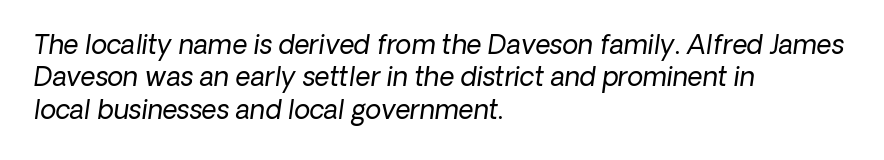
{"bold": "no", "underline": "no", "align": "left", "line_spacing": "normal", "line_spacing_ratio": 1.25, "letter_spacing": "normal", "letter_spacing_em": 0.0, "glyph_px": 26}
